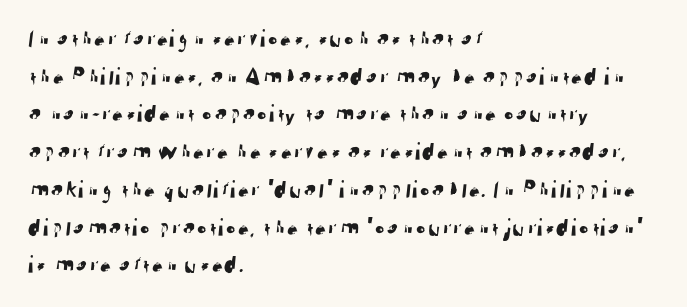
{"underline": "no", "align": "left", "line_spacing": "normal", "line_spacing_ratio": 1.51, "letter_spacing": "normal", "letter_spacing_em": 0.0, "glyph_px": 25}
